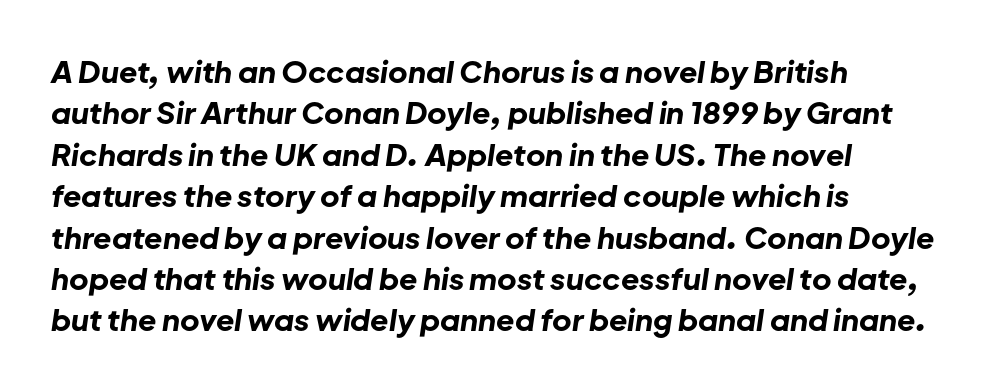
Does the copy run flush right? No — it runs flush left. You could call the tracking neutral — neither tight nor loose. It's the slanting kind of type. The leading is moderate, giving the passage an even texture. The letters are bold, with thick, heavy strokes. A typesetter would call this proportional, since set widths differ per character.
